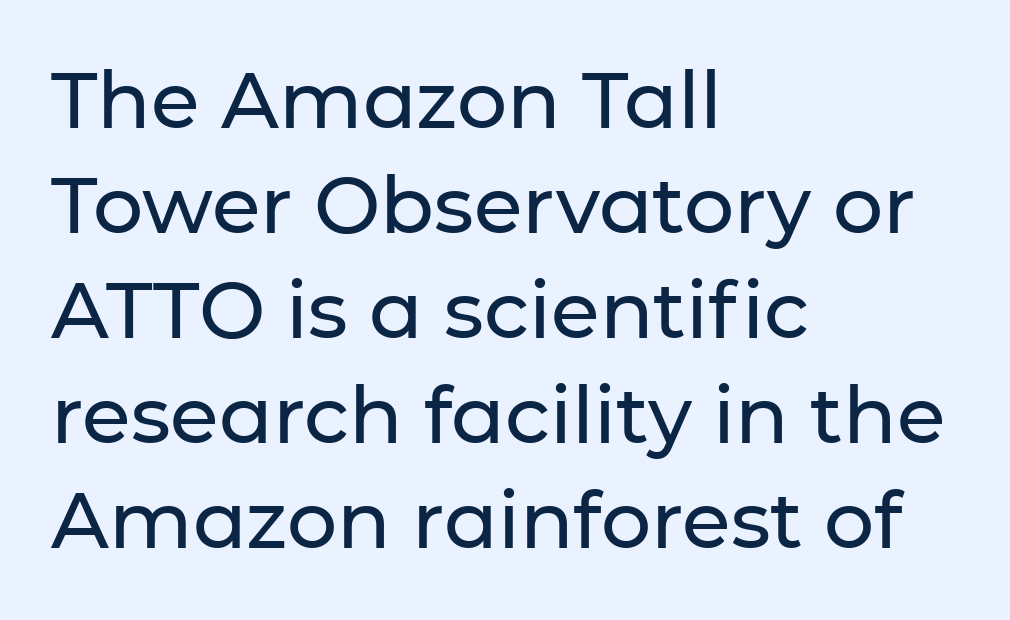
The vertical gap from one line to the next is medium. This is sans-serif lettering, the kind often seen on screens and signage. Here the glyphs are tracked normally, forming tight word shapes. Nope, not italic — everything's standing straight. The rendering uses natural spacing where letterforms have individual widths. Which margin do the lines hug? The left one — the right edge is uneven.
